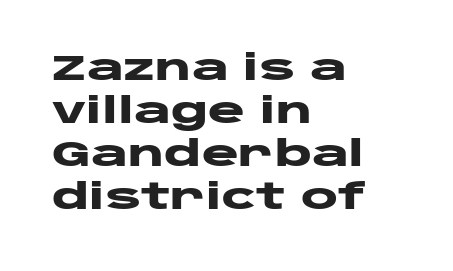
Q: Is the text bold? A: Yes.
Q: Is the text italic (slanted)? A: No, it is upright.
Q: Is the typeface a serif or a sans-serif typeface? A: Sans-serif.
Q: Is the text underlined? A: No.
Q: How is the paragraph aligned? A: Left-aligned.
Q: Is the spacing between letters normal or unusually wide? A: Normal.
Q: Width (condensed, normal, or wide)? A: Wide.
Q: Stroke contrast? A: Low.
Q: x-height? A: Large.
Q: Monospaced? A: No.
